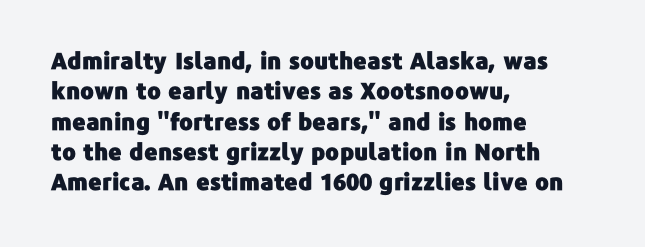
The face used here is rendered with its standard letterfit. These lines are set flush left with a ragged right edge. The glyphs are unaccompanied by any horizontal stroke below them. Normally led — the rows are evenly, conventionally spaced. Do the letters lean? They stand straight.
